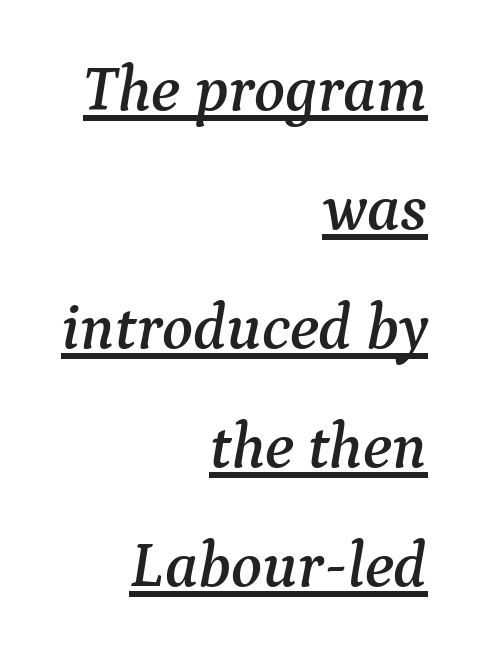
Q: Is the text italic (slanted)? A: Yes, it leans right by about 9 degrees.
Q: Is the typeface a serif or a sans-serif typeface? A: Serif.
Q: Is the text underlined? A: Yes.
Q: How is the paragraph aligned? A: Right-aligned.
Q: Is the spacing between letters normal or unusually wide? A: Normal.
Q: Width (condensed, normal, or wide)? A: Normal.
Q: Stroke contrast? A: Medium.
Q: x-height? A: Medium.
Q: Monospaced? A: No.
